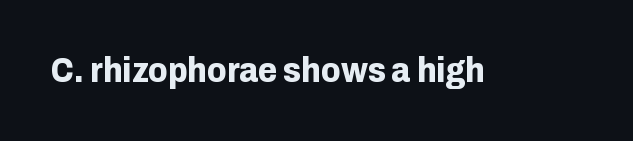
Tall strokes in this sample are plumb rather than angled. Varying glyph widths throughout — classic text-font behaviour. Default kerning and tracking; the words read as compact shapes. Its strokes are broad and dark, the hallmark of bold type. Quick note: underline off.
